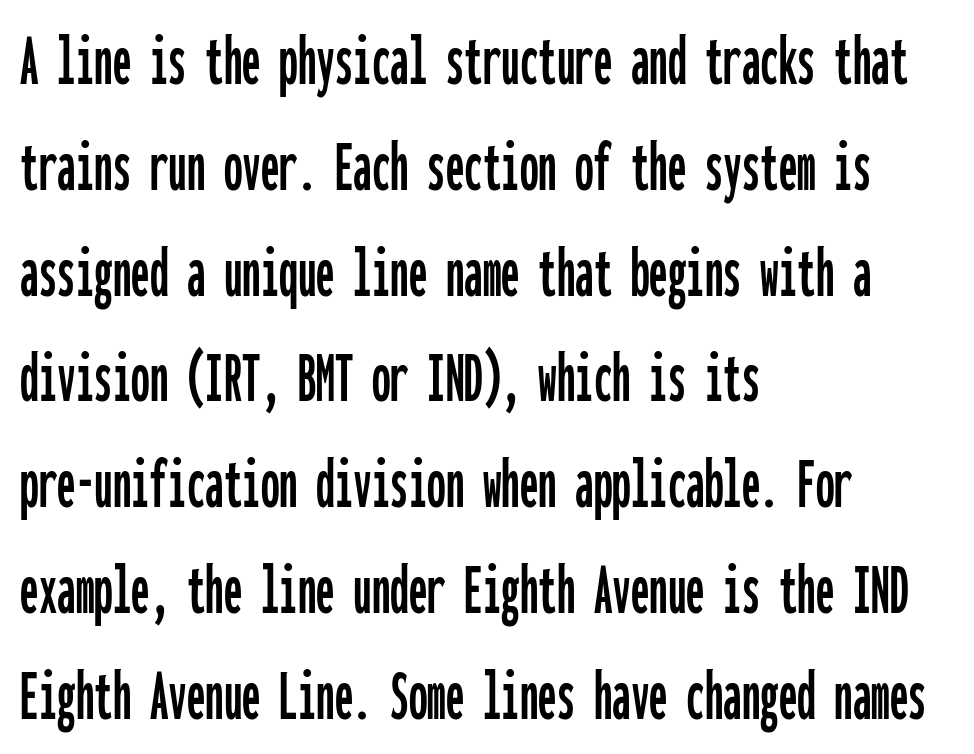
{"serif": "no", "italic": "no", "width": "condensed", "stroke_contrast": "low", "x_height": "medium", "monospaced": "yes", "underline": "no", "align": "left", "line_spacing": "normal", "line_spacing_ratio": 1.43, "letter_spacing": "normal", "letter_spacing_em": 0.0, "glyph_px": 74}
